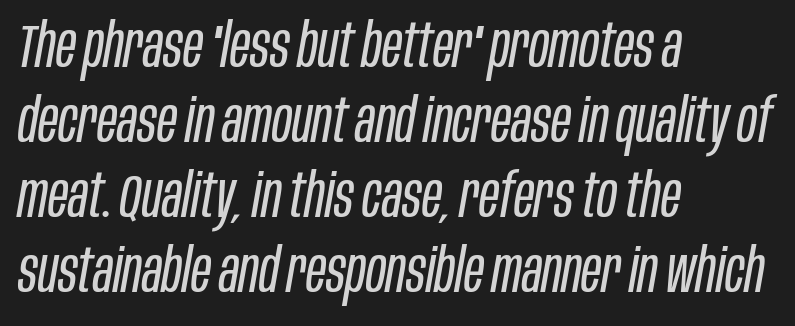
{"italic": "yes", "lean": "right", "slant_degrees": 10, "bold": "no", "weight": "regular", "width": "condensed", "stroke_contrast": "low", "x_height": "large", "monospaced": "no", "underline": "no", "align": "left", "line_spacing_ratio": 1.23, "letter_spacing": "normal", "letter_spacing_em": 0.0, "glyph_px": 61}
